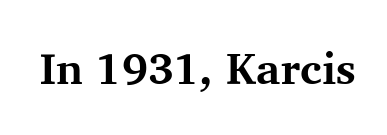
{"serif": "yes", "italic": "no", "bold": "yes", "weight": "bold", "width": "normal", "stroke_contrast": "medium", "x_height": "medium", "monospaced": "no", "underline": "no", "letter_spacing": "normal", "letter_spacing_em": 0.0, "glyph_px": 44}
